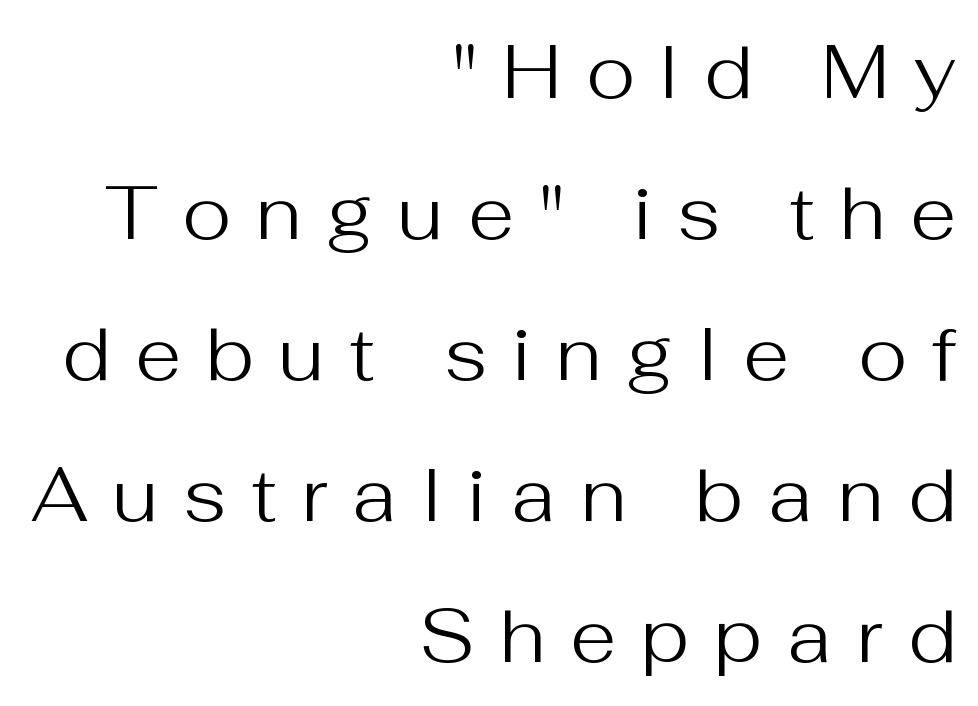
The image shows 75 px regular-weight sans-serif type, upright; set right-aligned, line spacing 1.88x, unusually wide letter spacing (+0.33 em), not underlined; medium stroke contrast and a medium x-height.
